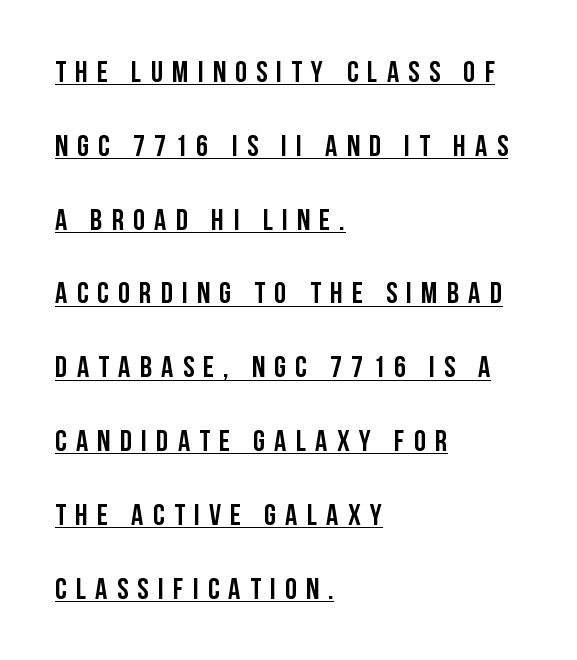
{"serif": "no", "italic": "no", "bold": "yes", "weight": "semibold", "width": "condensed", "stroke_contrast": "low", "x_height": "large", "monospaced": "no", "underline": "yes", "align": "left", "line_spacing": "loose", "line_spacing_ratio": 2.46, "letter_spacing": "wide", "letter_spacing_em": 0.31, "glyph_px": 30}
